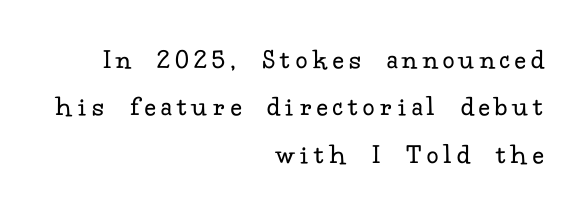
The image shows 29 px regular-weight serif type, upright; set right-aligned, normal line spacing (1.63x), unusually wide letter spacing (+0.21 em), not underlined; low stroke contrast and a small x-height.
